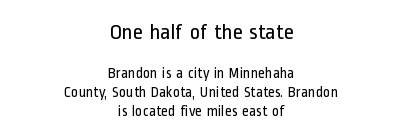
Each row of text sits above clean, open space. The strokes carry an ordinary text weight at most. This sample keeps an unexceptional amount of space between lines. Quick note: not italic, upright.
